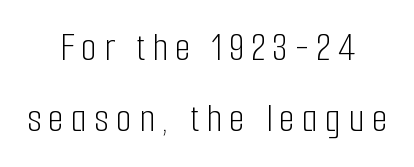
The words here are not underlined. The letters stand upright; this is a roman face. If you folded the block vertically in half, each line would mirror itself in length. A sans-serif font was chosen for this passage. Here the designer chose a conventional face with non-uniform glyph widths.
